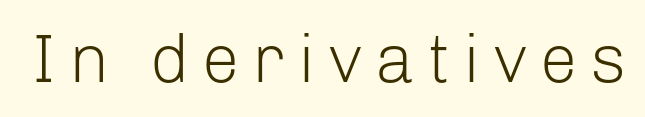
{"serif": "no", "italic": "no", "bold": "no", "weight": "light", "width": "normal", "stroke_contrast": "low", "x_height": "medium", "monospaced": "no", "underline": "no", "glyph_px": 68}
